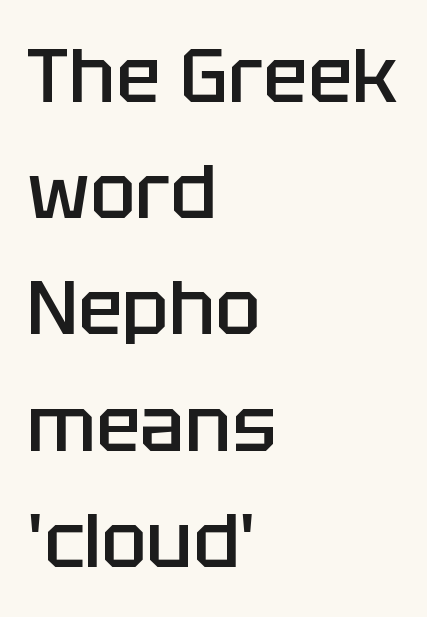
Honestly, the letter spacing is just normal — you wouldn't notice it. Notice the strokes are somewhat thickened but not fully heavy: this is a semibold. These lines sit exactly where default settings would place them. In CSS terms this would be text-align: left.
